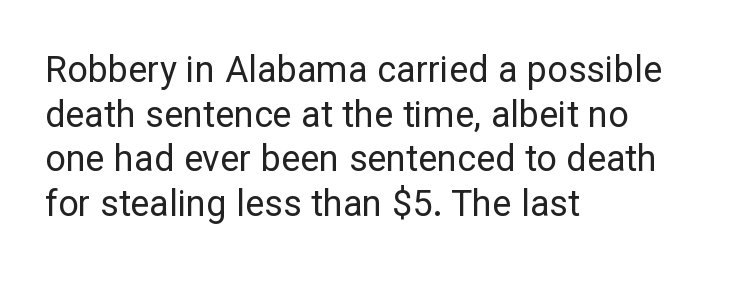
Observe the absence of serifs on each vertical stroke in this sample. The tracking reads as untouched default to a designer's eye. Each stroke keeps to a modest, everyday thickness or less. These lines stack with their left ends in a neat column. Unlike italic type, these characters show no tilt at all.
